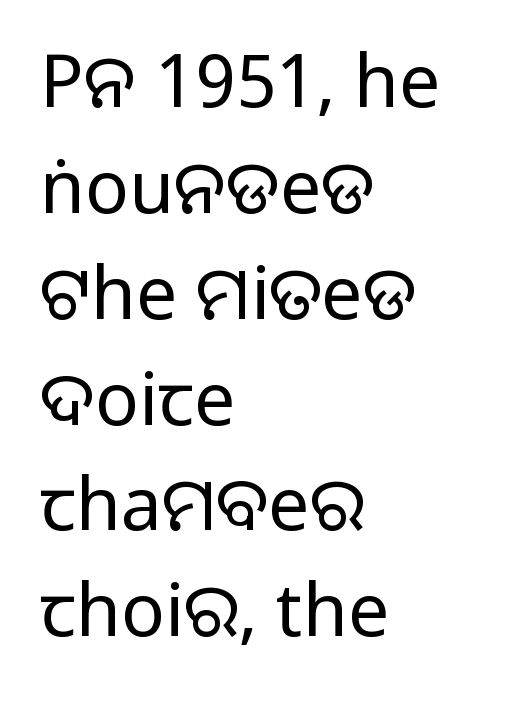
The image shows 73 px regular-weight sans-serif type, upright; set left-aligned, normal line spacing (1.45x), normal letter spacing, not underlined; low stroke contrast and a large x-height.
